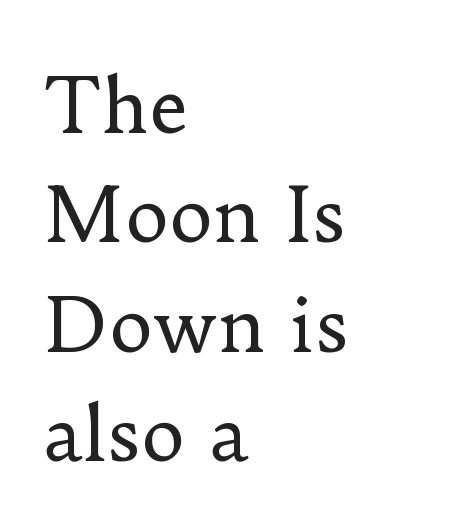
Q: Is the text bold? A: No.
Q: Is the text italic (slanted)? A: No, it is upright.
Q: Is the typeface a serif or a sans-serif typeface? A: Serif.
Q: Is the text underlined? A: No.
Q: How is the paragraph aligned? A: Left-aligned.
Q: Is the spacing between letters normal or unusually wide? A: Normal.
Q: Is the spacing between lines tight, normal or loose? A: Normal.
Q: Width (condensed, normal, or wide)? A: Normal.
Q: Stroke contrast? A: Low.
Q: x-height? A: Small.
Q: Monospaced? A: No.
